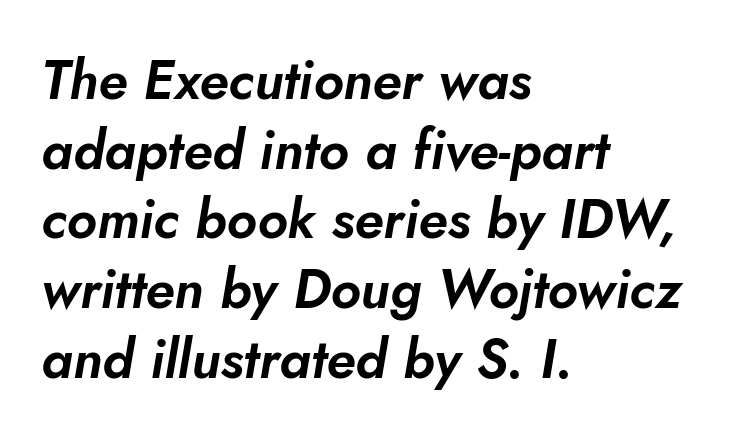
Q: Is the text italic (slanted)? A: Yes, it leans right by about 5 degrees.
Q: Is the text underlined? A: No.
Q: How is the paragraph aligned? A: Left-aligned.
Q: Is the spacing between letters normal or unusually wide? A: Normal.
Q: Is the spacing between lines tight, normal or loose? A: Normal.
Q: Width (condensed, normal, or wide)? A: Normal.
Q: Stroke contrast? A: Low.
Q: x-height? A: Small.
Q: Monospaced? A: No.
